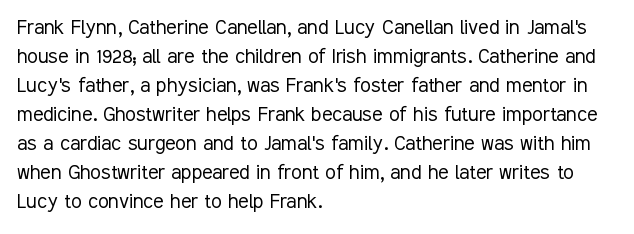
{"italic": "no", "bold": "no", "underline": "no", "align": "left", "line_spacing_ratio": 1.21, "letter_spacing": "normal", "letter_spacing_em": 0.0, "glyph_px": 24}
